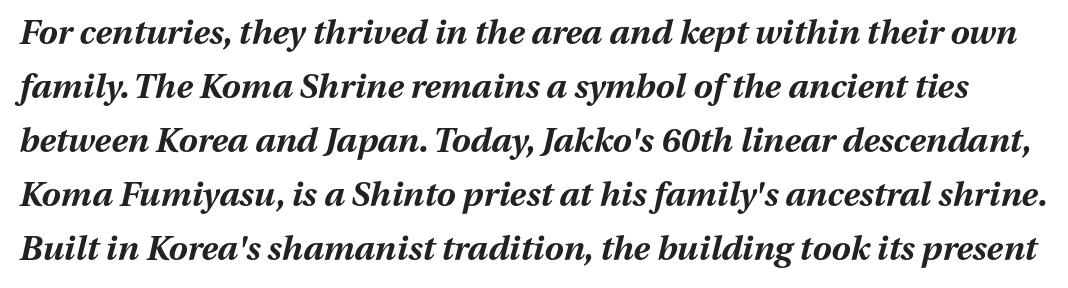
Q: Is the text bold? A: Yes.
Q: Is the text italic (slanted)? A: Yes, it leans right by about 13 degrees.
Q: Is the text underlined? A: No.
Q: Is the spacing between letters normal or unusually wide? A: Normal.
Q: Is the spacing between lines tight, normal or loose? A: Normal.
Q: Width (condensed, normal, or wide)? A: Normal.
Q: Stroke contrast? A: Medium.
Q: x-height? A: Medium.
Q: Monospaced? A: No.
